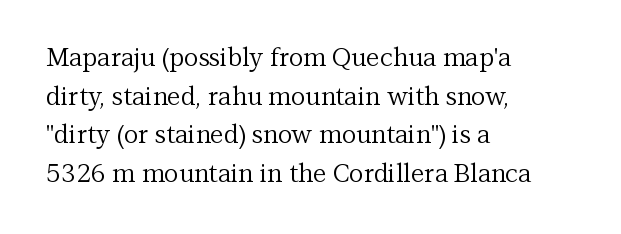
Notice how descenders clear the ascenders below comfortably — that's standard leading. Posture: vertical. Letter spacing: default. This rendering uses left alignment, leaving the right contour irregular.
